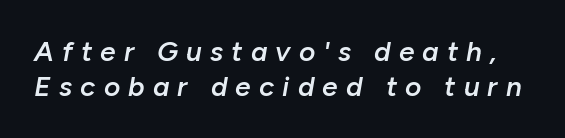
The image shows 28 px semibold type, italic (leaning right); set normal line spacing (1.26x), unusually wide letter spacing (+0.29 em), not underlined; low stroke contrast and a medium x-height.
